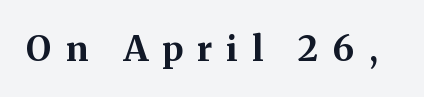
These lines were composed using upright roman letters. Thick stems and heavy bowls — unmistakably bold. Character widths vary here, with narrow letters taking less room than wide ones. Compared with typical body copy, the letter spacing here is much looser. This rendering employs a face with finishing strokes, i.e., a serif. Check the space under the baseline: it is left empty.
